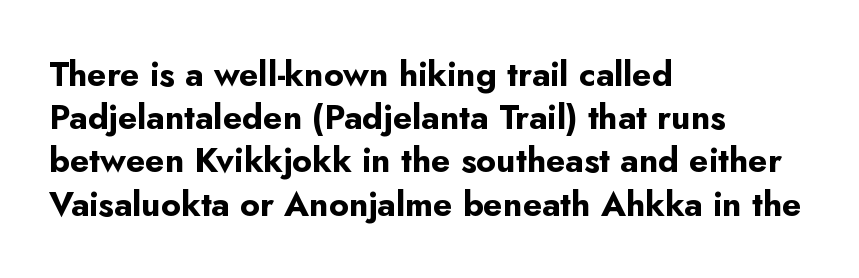
The image shows 34 px bold sans-serif type, upright; set left-aligned, normal line spacing (1.27x), normal letter spacing, not underlined; low stroke contrast and a small x-height.
